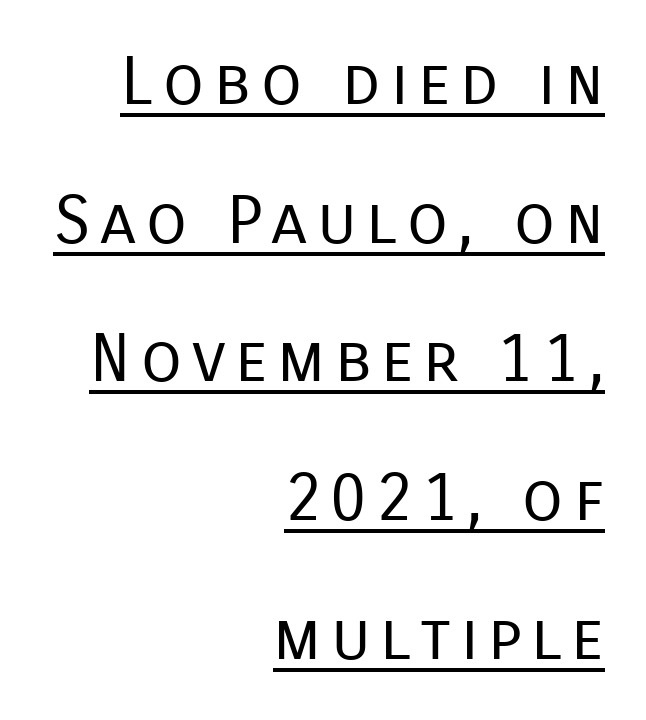
{"serif": "no", "italic": "no", "bold": "no", "weight": "regular", "width": "normal", "stroke_contrast": "low", "x_height": "medium", "monospaced": "no", "underline": "yes", "align": "right", "line_spacing": "loose", "line_spacing_ratio": 2.07, "glyph_px": 67}
